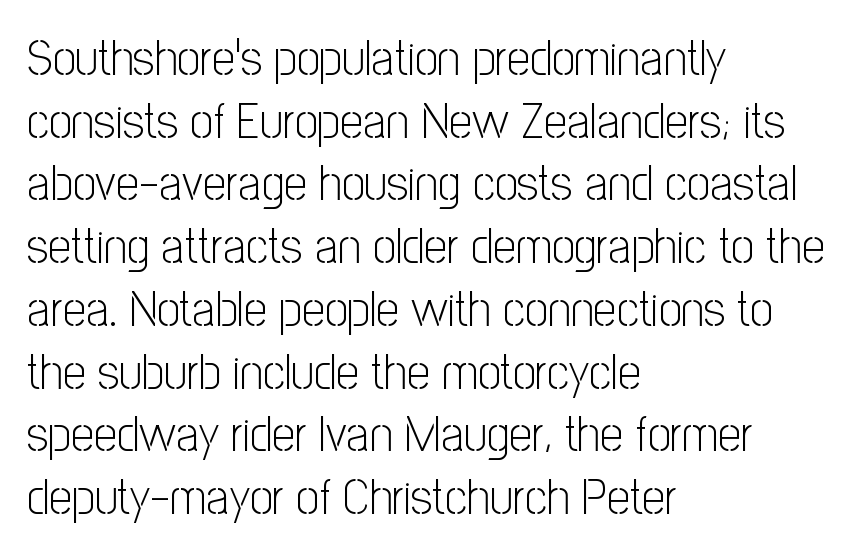
{"serif": "no", "italic": "no", "bold": "no", "weight": "light", "width": "condensed", "stroke_contrast": "low", "x_height": "medium", "monospaced": "no", "underline": "no", "align": "left", "line_spacing_ratio": 1.23, "letter_spacing": "normal", "letter_spacing_em": 0.0, "glyph_px": 51}
